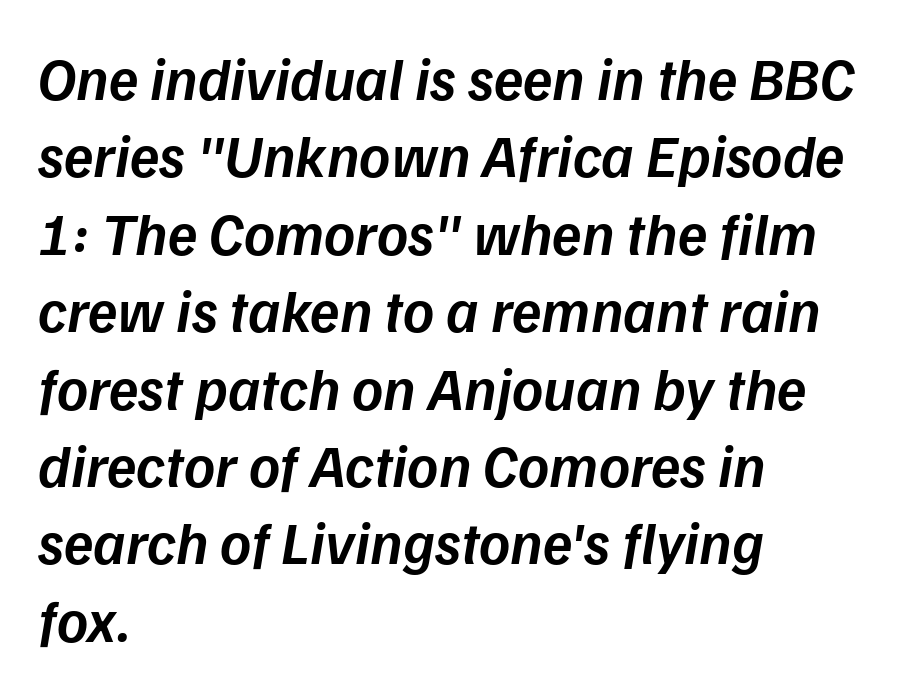
Q: Is the text bold? A: Semi-bold.
Q: Is the text italic (slanted)? A: Yes, it leans right by about 9 degrees.
Q: Is the text underlined? A: No.
Q: How is the paragraph aligned? A: Left-aligned.
Q: Is the spacing between letters normal or unusually wide? A: Normal.
Q: Is the spacing between lines tight, normal or loose? A: Normal.
Q: Width (condensed, normal, or wide)? A: Normal.
Q: Stroke contrast? A: Low.
Q: x-height? A: Medium.
Q: Monospaced? A: No.
